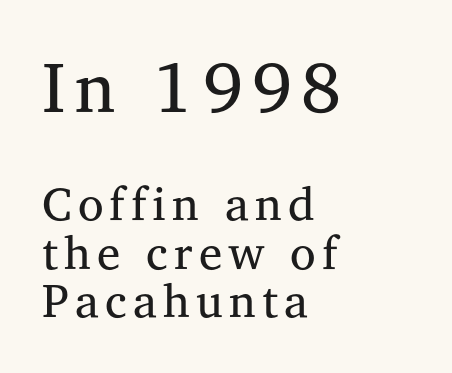
{"serif": "yes", "italic": "no", "bold": "no", "weight": "regular", "width": "normal", "stroke_contrast": "medium", "x_height": "medium", "monospaced": "no", "underline": "no", "align": "left", "line_spacing": "tight", "line_spacing_ratio": 1.04, "larger_block": "first", "size_ratio": 1.51, "glyph_px": 71}
